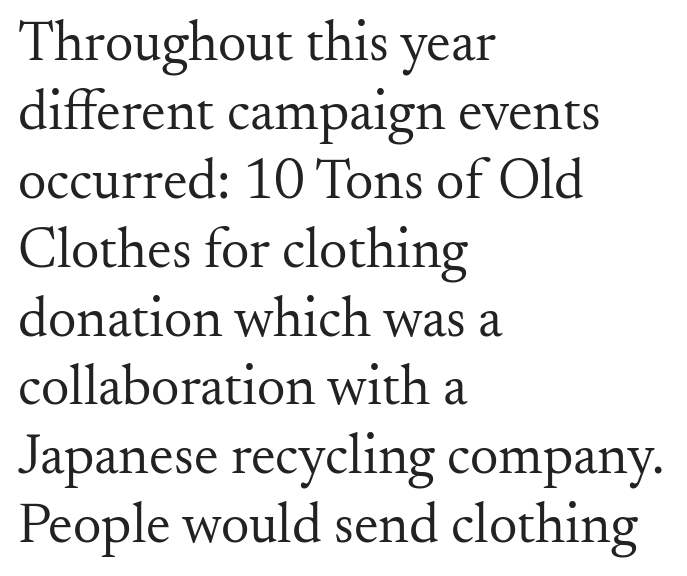
{"serif": "yes", "italic": "no", "bold": "no", "weight": "regular", "width": "normal", "stroke_contrast": "medium", "x_height": "small", "monospaced": "no", "underline": "no", "align": "left", "line_spacing_ratio": 1.23, "letter_spacing": "normal", "letter_spacing_em": 0.0, "glyph_px": 56}
